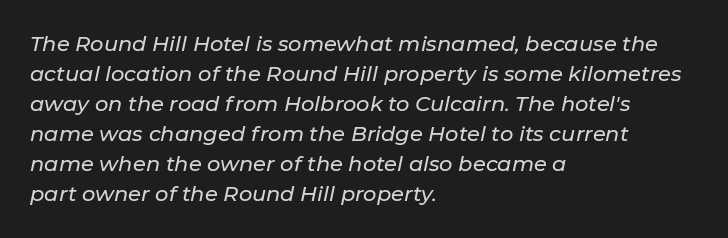
Q: Is the text italic (slanted)? A: Yes, it leans right by about 11 degrees.
Q: Is the text underlined? A: No.
Q: How is the paragraph aligned? A: Left-aligned.
Q: Is the spacing between letters normal or unusually wide? A: Normal.
Q: Is the spacing between lines tight, normal or loose? A: Normal.
